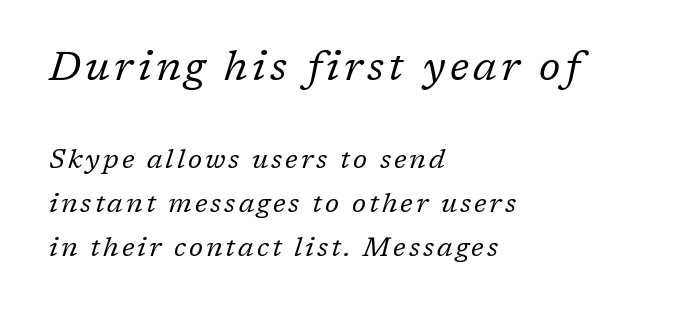
{"serif": "yes", "italic": "yes", "lean": "right", "slant_degrees": 17, "bold": "no", "weight": "regular", "width": "normal", "stroke_contrast": "low", "x_height": "medium", "monospaced": "no", "underline": "no", "align": "left", "line_spacing": "normal", "line_spacing_ratio": 1.62, "larger_block": "first", "size_ratio": 1.52, "glyph_px": 41}
